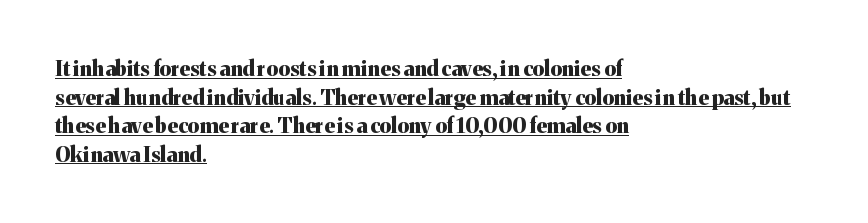
{"italic": "no", "bold": "yes", "underline": "yes", "align": "left", "line_spacing": "normal", "line_spacing_ratio": 1.36, "letter_spacing": "normal", "letter_spacing_em": 0.0, "glyph_px": 21}
